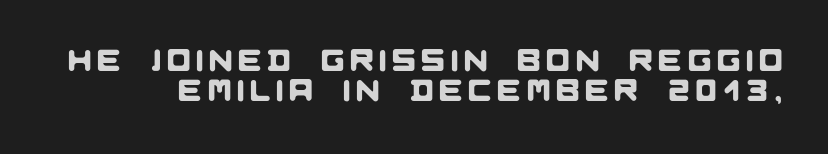
The image shows 31 px sans-serif type; set tight line spacing (0.96x), not underlined; low stroke contrast and a large x-height.
